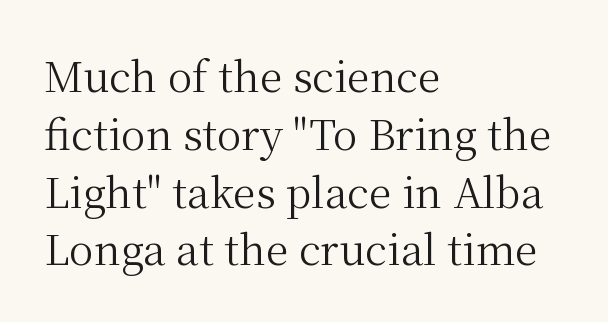
Q: Is the text bold? A: No.
Q: Is the text italic (slanted)? A: No, it is upright.
Q: Is the typeface a serif or a sans-serif typeface? A: Serif.
Q: Is the text underlined? A: No.
Q: How is the paragraph aligned? A: Left-aligned.
Q: Is the spacing between letters normal or unusually wide? A: Normal.
Q: Is the spacing between lines tight, normal or loose? A: Normal.
Q: Width (condensed, normal, or wide)? A: Normal.
Q: Stroke contrast? A: Medium.
Q: x-height? A: Medium.
Q: Monospaced? A: No.
